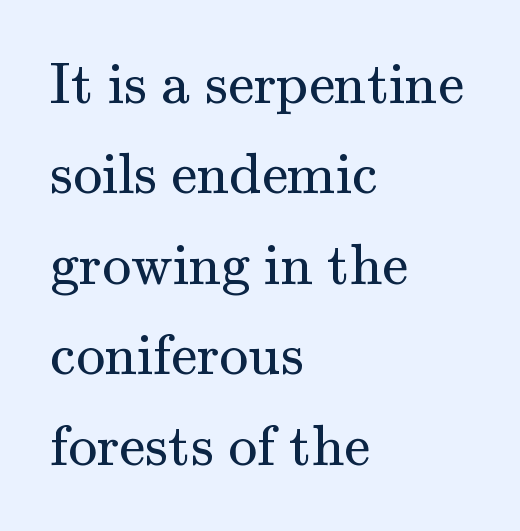
{"serif": "yes", "italic": "no", "bold": "no", "weight": "regular", "width": "normal", "stroke_contrast": "medium", "x_height": "small", "monospaced": "no", "underline": "no", "align": "left", "line_spacing": "normal", "line_spacing_ratio": 1.56, "letter_spacing": "normal", "letter_spacing_em": 0.0, "glyph_px": 58}
